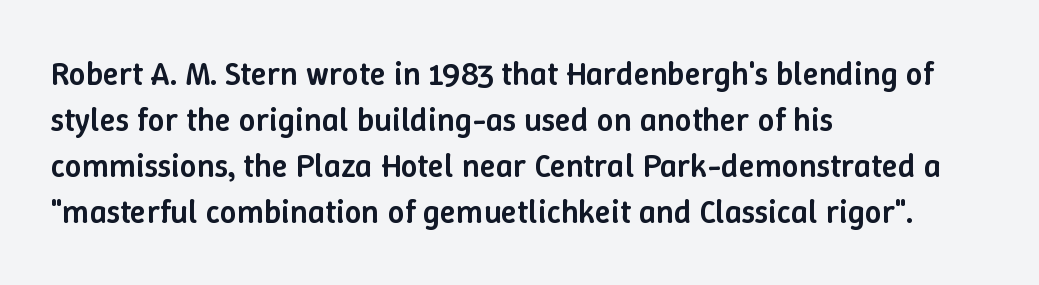
Q: Is the text bold? A: Semi-bold.
Q: Is the text italic (slanted)? A: No, it is upright.
Q: Is the text underlined? A: No.
Q: How is the paragraph aligned? A: Left-aligned.
Q: Is the spacing between letters normal or unusually wide? A: Normal.
Q: Is the spacing between lines tight, normal or loose? A: Normal.
Q: Width (condensed, normal, or wide)? A: Normal.
Q: Stroke contrast? A: Low.
Q: x-height? A: Medium.
Q: Monospaced? A: No.
